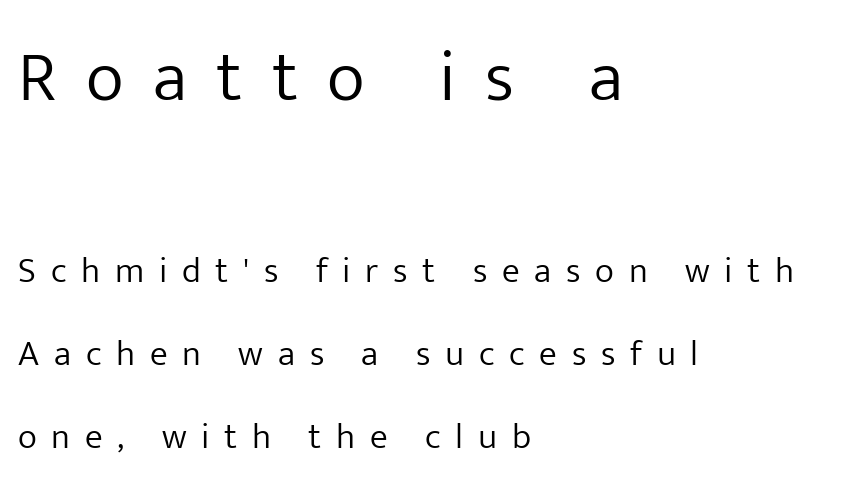
Is there any slant? The stems are plumb. Any mark beneath the type? The region is blank. Is the lower block the larger one? No — the upper block carries the bigger type. Layout note: lines flush left. Varying glyph widths throughout — classic text-font behaviour.
